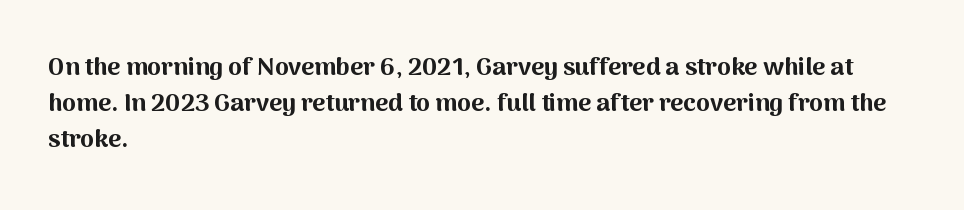
Typesetter's note: full bold, strokes at maximum text heaviness. Rendered with straight, roman letterforms. The line-height multiplier appears to be the usual default. Words appear dense and cohesive because spacing is normal. A student would call this left alignment; a typographer would say flush left, rag right. The baseline area is clear.
